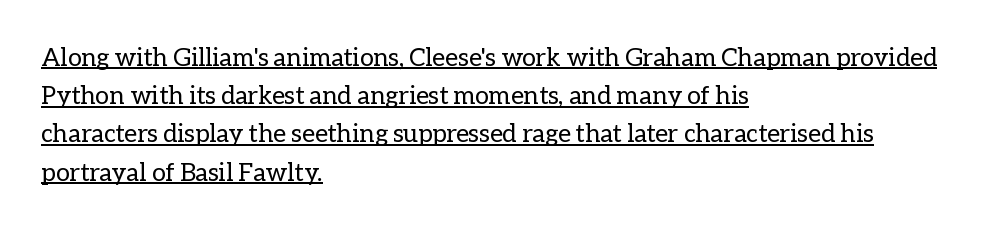
{"italic": "no", "bold": "no", "underline": "yes", "align": "left", "line_spacing": "normal", "line_spacing_ratio": 1.53, "letter_spacing": "normal", "letter_spacing_em": 0.0, "glyph_px": 25}
